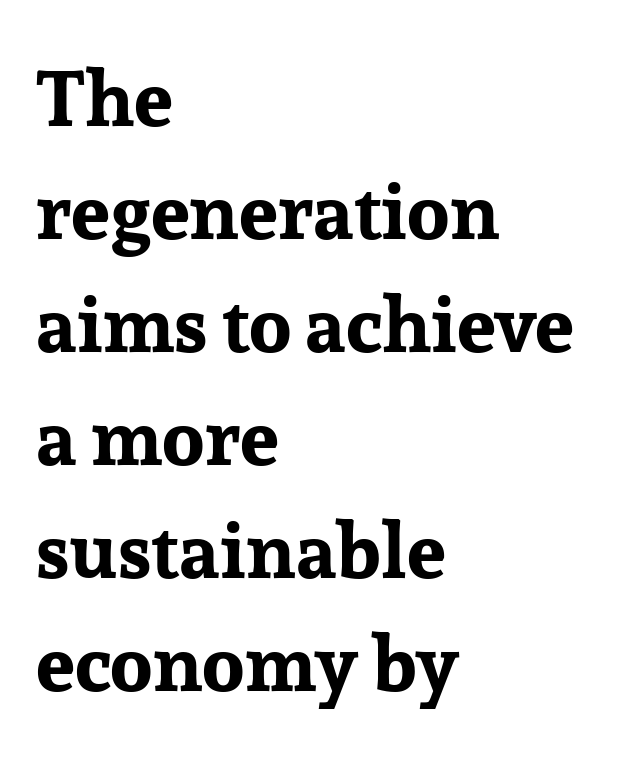
Q: Is the text bold? A: Yes.
Q: Is the text italic (slanted)? A: No, it is upright.
Q: Is the typeface a serif or a sans-serif typeface? A: Serif.
Q: Is the text underlined? A: No.
Q: How is the paragraph aligned? A: Left-aligned.
Q: Is the spacing between letters normal or unusually wide? A: Normal.
Q: Is the spacing between lines tight, normal or loose? A: Normal.
Q: Width (condensed, normal, or wide)? A: Normal.
Q: Stroke contrast? A: Low.
Q: x-height? A: Medium.
Q: Monospaced? A: No.
